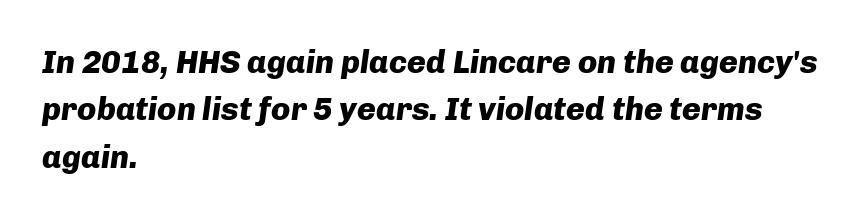
The image shows 32 px heavy type, italic (leaning right); set left-aligned, normal line spacing (1.48x), normal letter spacing, not underlined; low stroke contrast and a medium x-height.
